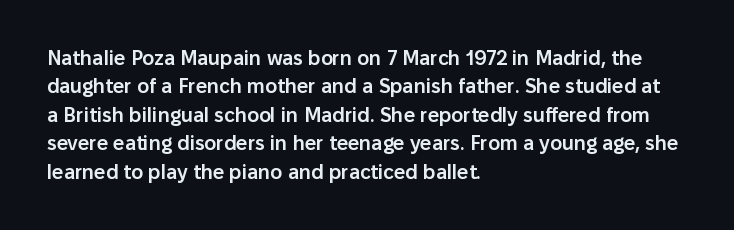
The strokes are fattened partway — semibold, not bold. The typesetter chose a ragged-right arrangement here. The letters sit at their default tracking, neither squeezed nor spread. If you measured baseline to baseline, you'd find a middling distance. The font's upright variant was chosen for this text.
